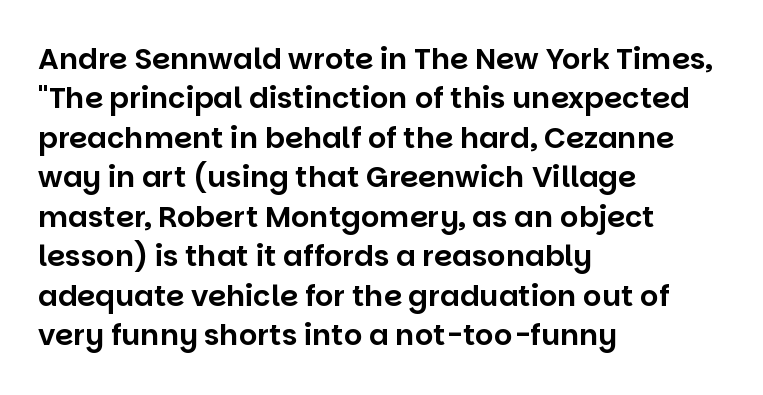
A typesetter would call this proportional, since set widths differ per character. Each letter's strokes conclude bluntly, with no projecting serifs. The passage shown stacks its lines at a standard gap. Is there any slant? The stems are plumb. Words appear dense and cohesive because spacing is normal. Casual observation: everything's shoved over to the left.
